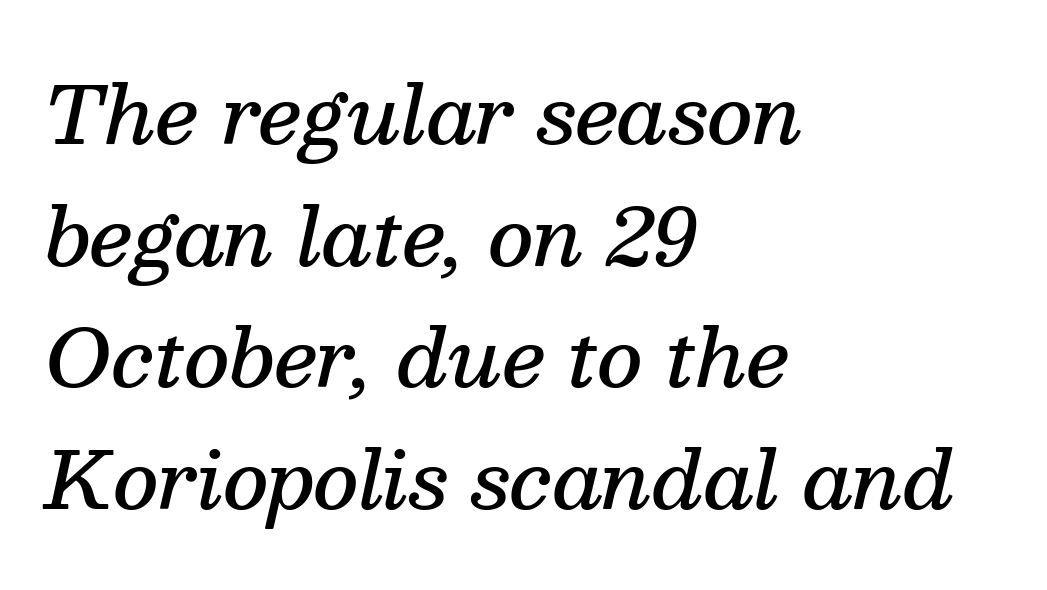
The image shows 78 px semibold serif type, italic (leaning right); set left-aligned, normal line spacing (1.56x), normal letter spacing, not underlined; medium stroke contrast and a medium x-height.
